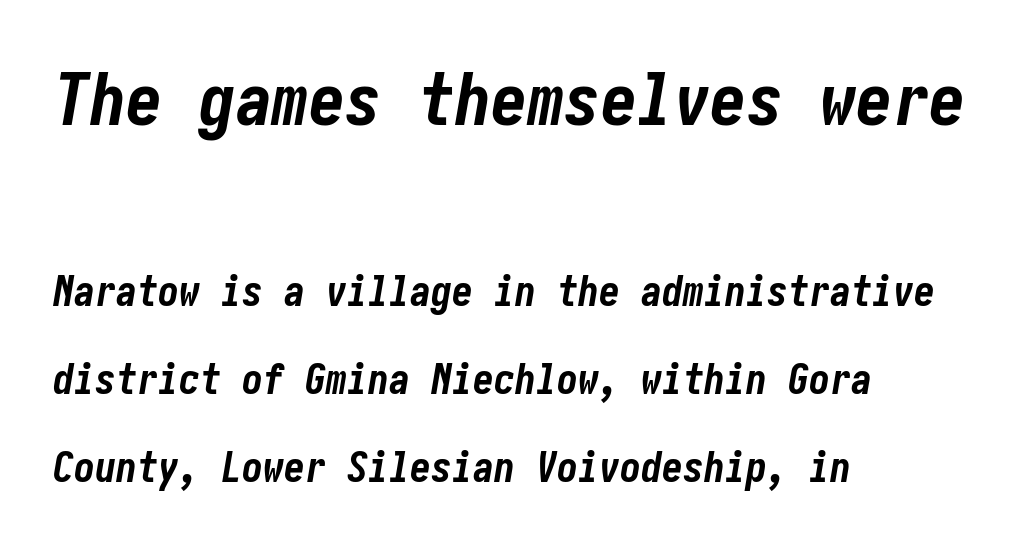
The image shows 73 px bold, condensed type, italic (leaning right); set left-aligned, loose line spacing (2.09x), normal letter spacing, not underlined; the first (top) block is 1.74x larger; low stroke contrast and a medium x-height.
